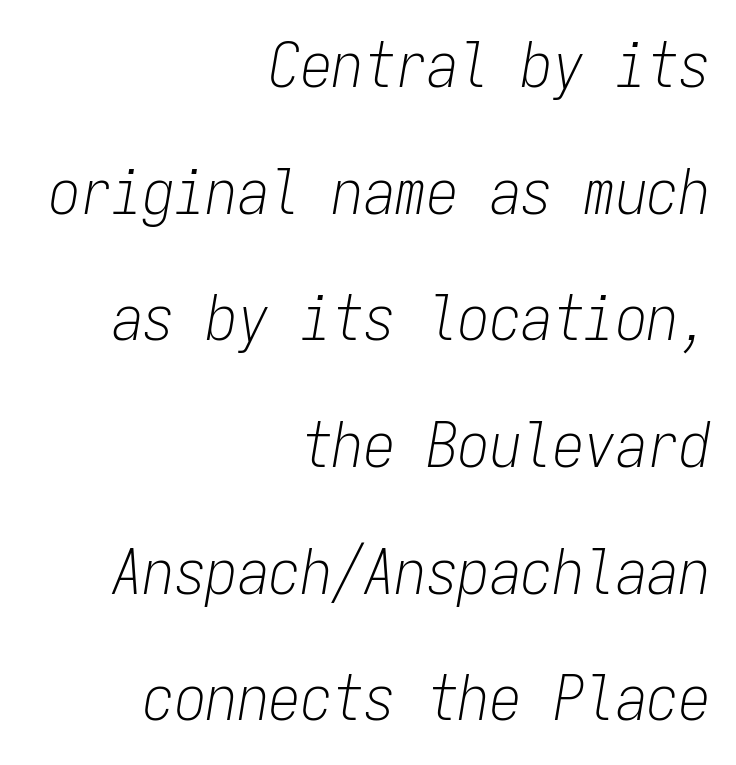
You can tell it's italic because the verticals aren't actually vertical. A quiet, ordinary-to-light weight characterises the typeface. Observe the ordinary spacing: letters are neighbours, not strangers. The passage is arranged like a letterhead date or caption credit — flush right. The passage shown is typed in a monospace face where columns stay perfectly aligned.
